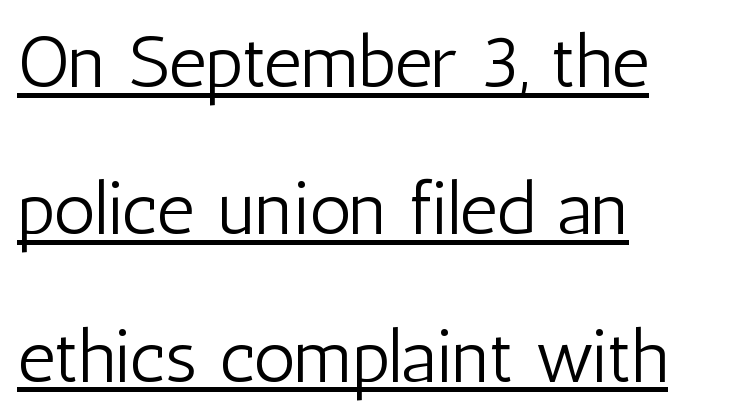
The image shows 74 px light, condensed sans-serif type, upright; set left-aligned, loose line spacing (1.99x), normal letter spacing, underlined; low stroke contrast and a medium x-height.
